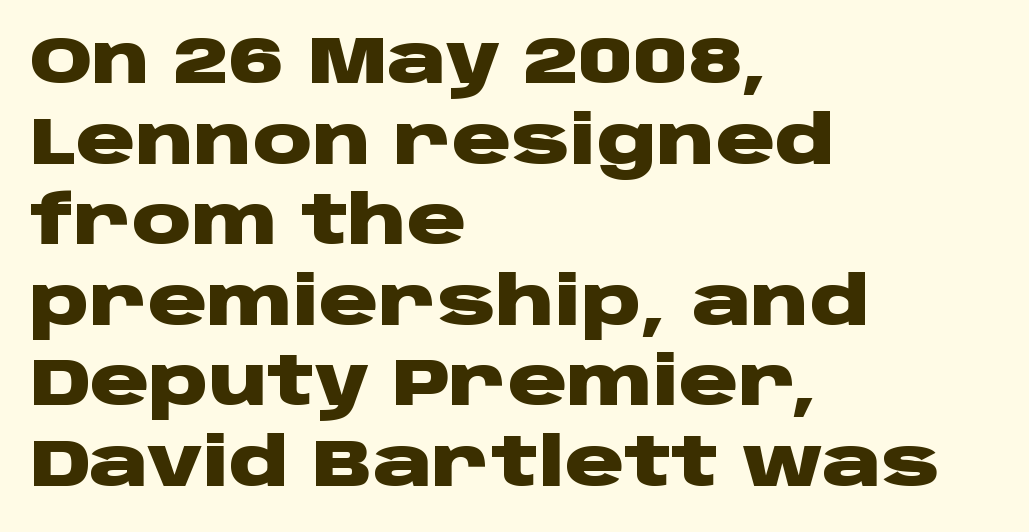
{"serif": "no", "italic": "no", "bold": "yes", "weight": "heavy", "width": "wide", "stroke_contrast": "low", "x_height": "large", "monospaced": "no", "underline": "no", "align": "left", "line_spacing_ratio": 1.22, "letter_spacing": "normal", "letter_spacing_em": 0.0, "glyph_px": 66}
